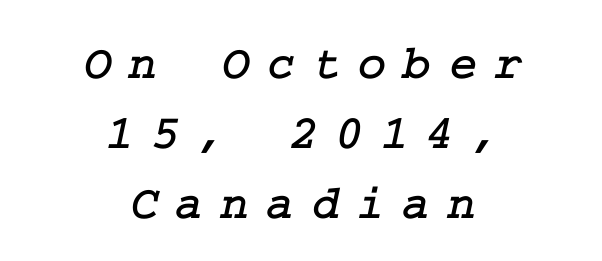
{"serif": "yes", "width": "normal", "stroke_contrast": "low", "x_height": "medium", "underline": "no", "align": "center", "line_spacing": "normal", "line_spacing_ratio": 1.46, "letter_spacing": "wide", "letter_spacing_em": 0.36, "glyph_px": 48}
